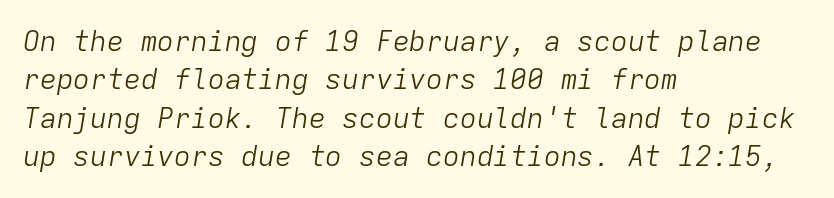
Q: Is the text bold? A: No.
Q: Is the text italic (slanted)? A: Yes, it leans right by about 9 degrees.
Q: Is the text underlined? A: No.
Q: How is the paragraph aligned? A: Left-aligned.
Q: Is the spacing between letters normal or unusually wide? A: Normal.
Q: Is the spacing between lines tight, normal or loose? A: Normal.
Q: Width (condensed, normal, or wide)? A: Normal.
Q: Stroke contrast? A: Low.
Q: x-height? A: Medium.
Q: Monospaced? A: Yes.
